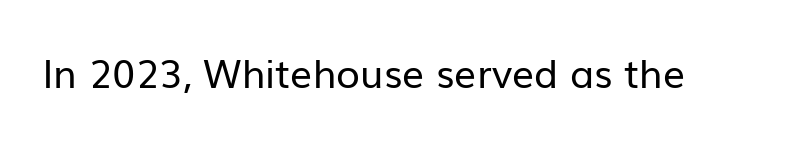
A typesetter would mark this as roman, not italic. The glyphs are unaccompanied by any horizontal stroke below them. The weight tops out at a normal text grade. Here the glyphs are tracked normally, forming tight word shapes. Letterform terminals end flat and unadorned throughout the passage.
